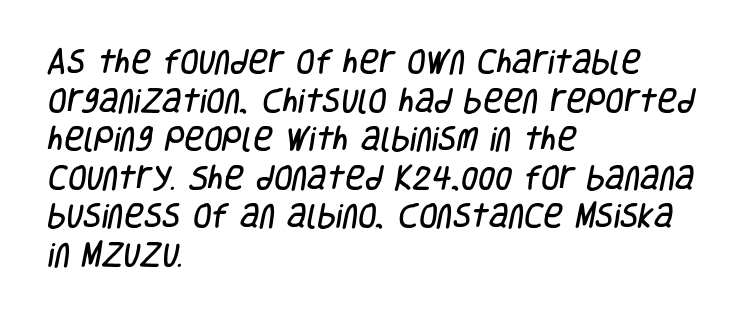
{"underline": "no", "align": "left", "line_spacing": "normal", "line_spacing_ratio": 1.43, "letter_spacing": "normal", "letter_spacing_em": 0.0, "glyph_px": 27}
